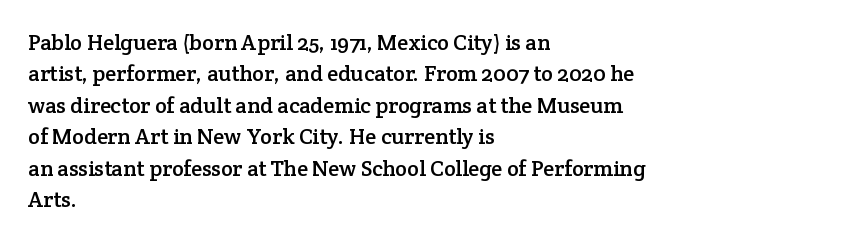
{"italic": "no", "underline": "no", "align": "left", "line_spacing": "normal", "line_spacing_ratio": 1.43, "letter_spacing": "normal", "letter_spacing_em": 0.0, "glyph_px": 22}
